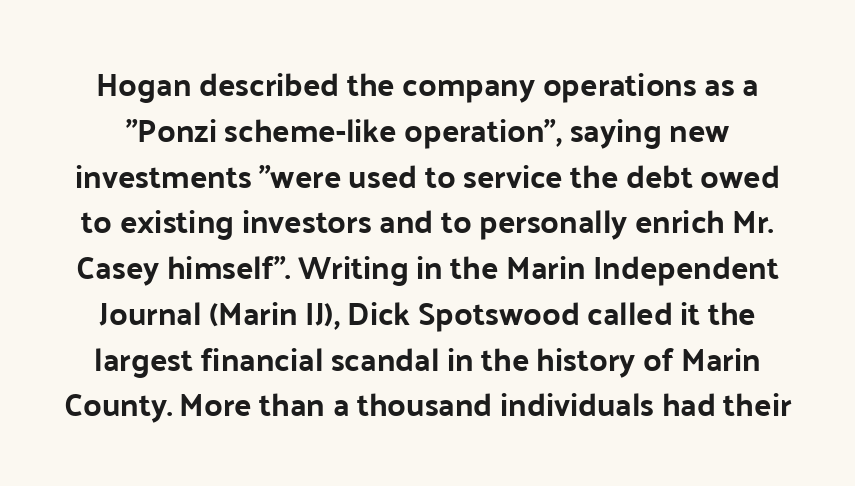
Q: Is the text bold? A: Yes.
Q: Is the text italic (slanted)? A: No, it is upright.
Q: Is the typeface a serif or a sans-serif typeface? A: Sans-serif.
Q: Is the text underlined? A: No.
Q: Is the spacing between letters normal or unusually wide? A: Normal.
Q: Is the spacing between lines tight, normal or loose? A: Normal.
Q: Width (condensed, normal, or wide)? A: Normal.
Q: Stroke contrast? A: Low.
Q: x-height? A: Medium.
Q: Monospaced? A: No.
